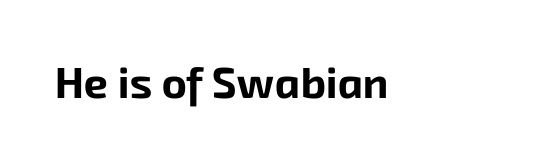
Q: Is the text bold? A: Yes.
Q: Is the typeface a serif or a sans-serif typeface? A: Sans-serif.
Q: Is the text underlined? A: No.
Q: Is the spacing between letters normal or unusually wide? A: Normal.
Q: Width (condensed, normal, or wide)? A: Normal.
Q: Stroke contrast? A: Low.
Q: x-height? A: Medium.
Q: Monospaced? A: No.
